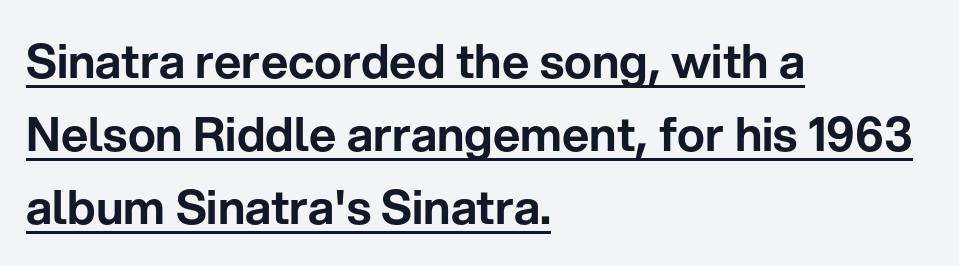
{"serif": "no", "italic": "no", "width": "normal", "stroke_contrast": "low", "x_height": "medium", "monospaced": "no", "underline": "yes", "align": "left", "line_spacing": "normal", "line_spacing_ratio": 1.55, "letter_spacing": "normal", "letter_spacing_em": 0.0, "glyph_px": 47}
